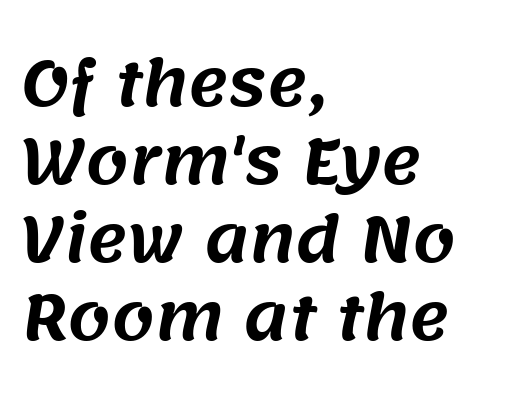
{"serif": "no", "width": "normal", "stroke_contrast": "medium", "x_height": "large", "monospaced": "no", "underline": "no", "align": "left", "line_spacing": "normal", "line_spacing_ratio": 1.28, "letter_spacing": "normal", "letter_spacing_em": 0.0, "glyph_px": 61}
